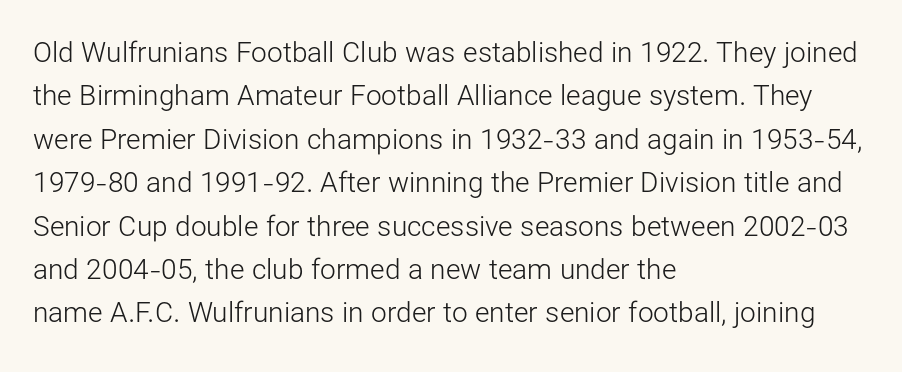
{"serif": "no", "italic": "no", "bold": "no", "weight": "light", "width": "normal", "stroke_contrast": "low", "x_height": "medium", "monospaced": "no", "underline": "no", "align": "left", "line_spacing": "normal", "line_spacing_ratio": 1.55, "letter_spacing": "normal", "letter_spacing_em": 0.0, "glyph_px": 28}
